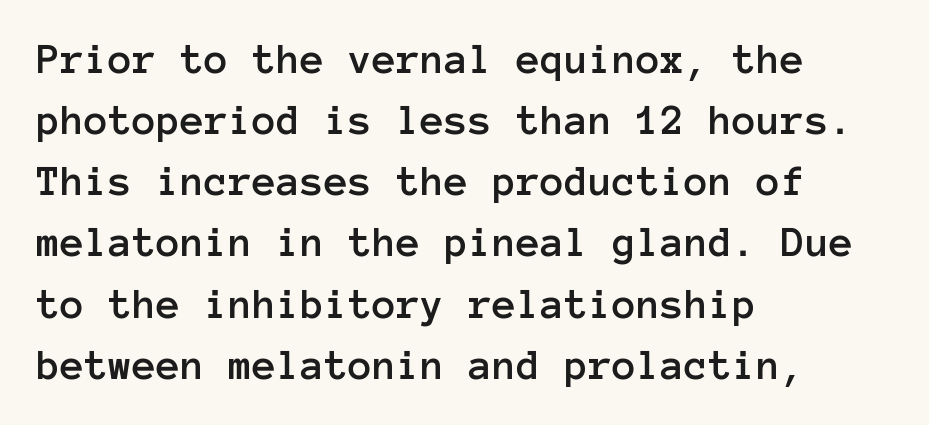
The image shows 44 px text type, upright, monospaced; set left-aligned, normal line spacing (1.39x), normal letter spacing, not underlined; low stroke contrast and a medium x-height.
